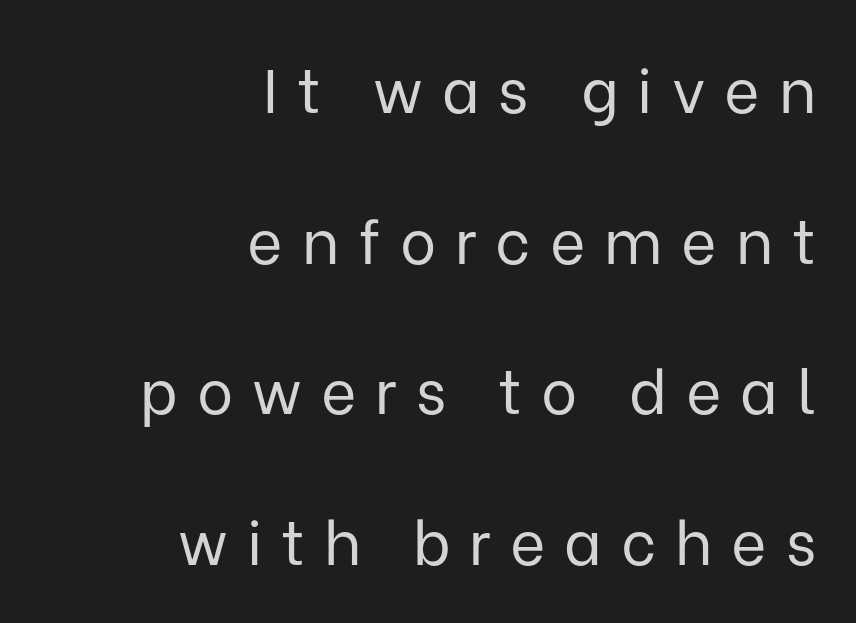
{"serif": "no", "italic": "no", "bold": "no", "weight": "regular", "width": "normal", "stroke_contrast": "low", "x_height": "medium", "monospaced": "no", "underline": "no", "align": "right", "line_spacing": "loose", "line_spacing_ratio": 2.47, "letter_spacing": "wide", "letter_spacing_em": 0.31, "glyph_px": 61}
